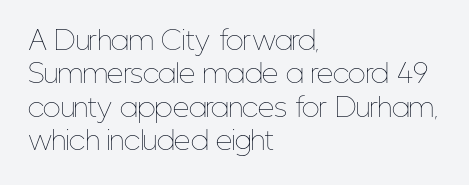
Compared with typical paragraphs, the rows here are spaced about the same. The letters stand straight up with perfectly vertical stems. Short and long lines alike share a common starting point at left. Is the stroke heavy? The answer is a plain regular-or-lighter. In terms of letterspacing, this is plain default setting. Just letters on the line, the space beneath them empty.
